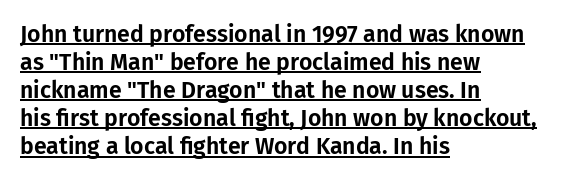
The image shows 23 px text type, upright; set left-aligned, line spacing 1.22x, normal letter spacing, underlined.
